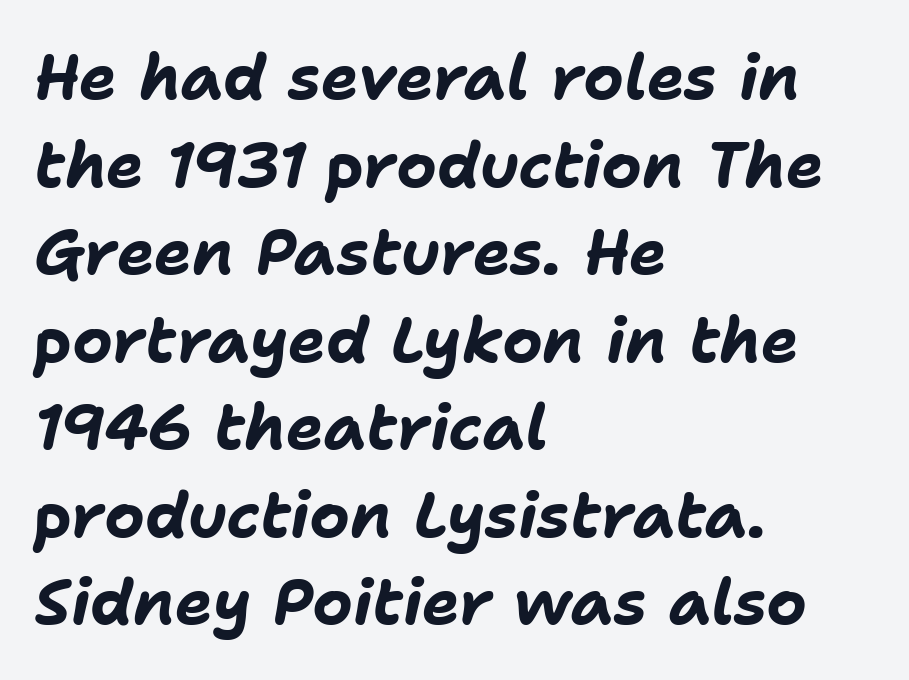
Typeset ragged right — the left edge is the straight one. Do the characters align in a grid? No, the font is proportional. Pretty heavy lettering here — definitely bold. The letters are slanted; this is an italic face. The block of text has a typical density, with ordinary space between rows.
